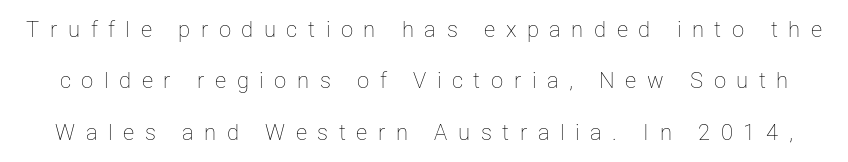
The image shows 22 px text type, upright; set loose line spacing (2.33x), unusually wide letter spacing (+0.48 em), not underlined.
